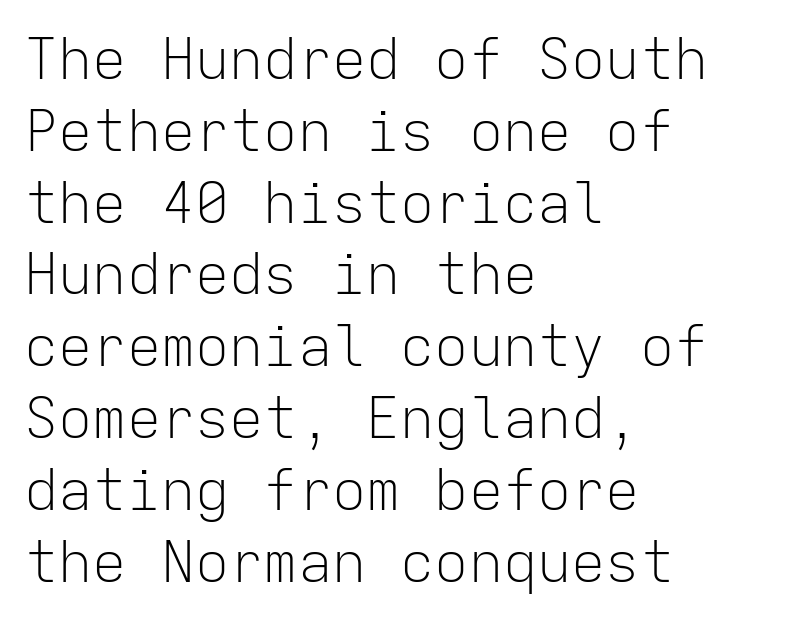
The image shows 57 px light sans-serif type, upright, monospaced; set left-aligned, normal line spacing (1.26x), normal letter spacing, not underlined; low stroke contrast and a medium x-height.
